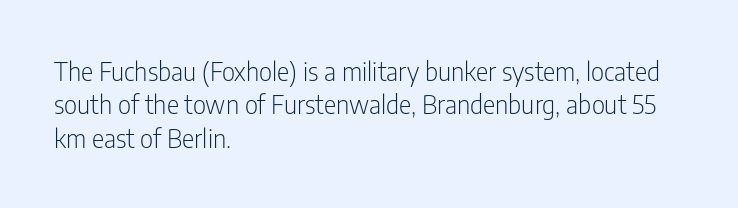
{"italic": "no", "bold": "no", "underline": "no", "align": "left", "line_spacing": "normal", "line_spacing_ratio": 1.28, "letter_spacing": "normal", "letter_spacing_em": 0.0, "glyph_px": 26}
